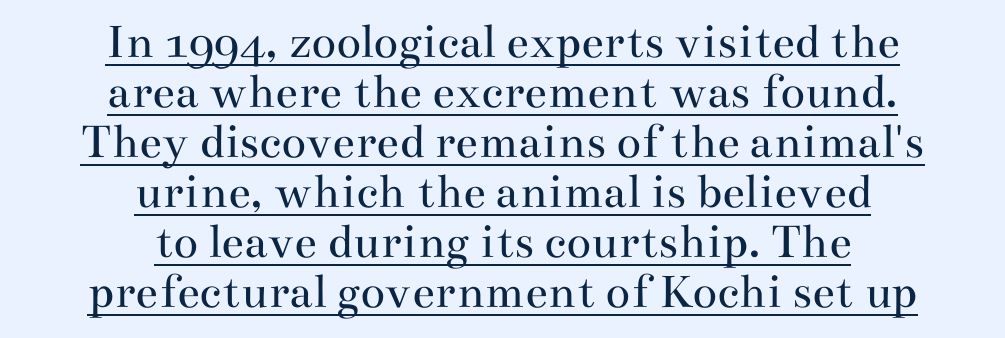
You can tell from the footed stems that serif type was used. Is this a heavy cut? Hardly; it is regular or lighter. Varying glyph widths throughout — classic text-font behaviour. Letter spacing: default.
